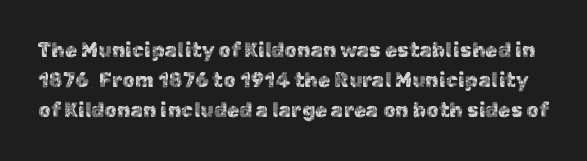
Q: Is the text italic (slanted)? A: No, it is upright.
Q: Is the text underlined? A: No.
Q: Is the spacing between letters normal or unusually wide? A: Normal.
Q: Is the spacing between lines tight, normal or loose? A: Normal.
